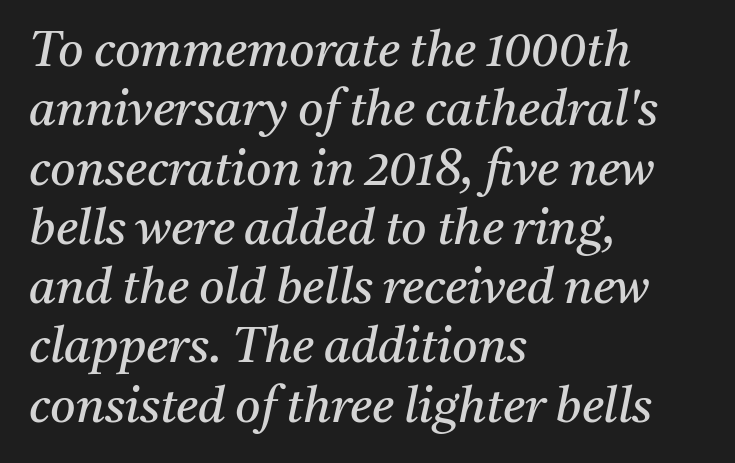
{"serif": "yes", "italic": "yes", "lean": "right", "slant_degrees": 11, "bold": "no", "weight": "regular", "width": "normal", "stroke_contrast": "medium", "x_height": "medium", "monospaced": "no", "underline": "no", "align": "left", "line_spacing_ratio": 1.21, "letter_spacing": "normal", "letter_spacing_em": 0.0, "glyph_px": 49}
